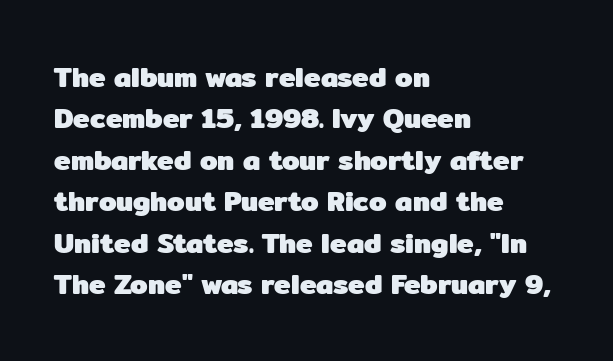
Each row of text sits above clean, open space. Alignment: flush left. Reading down the column, the eye jumps a familiar distance to each next line. Weight check: bold — yes, fully. Typographically, this falls in the sans-serif category.
